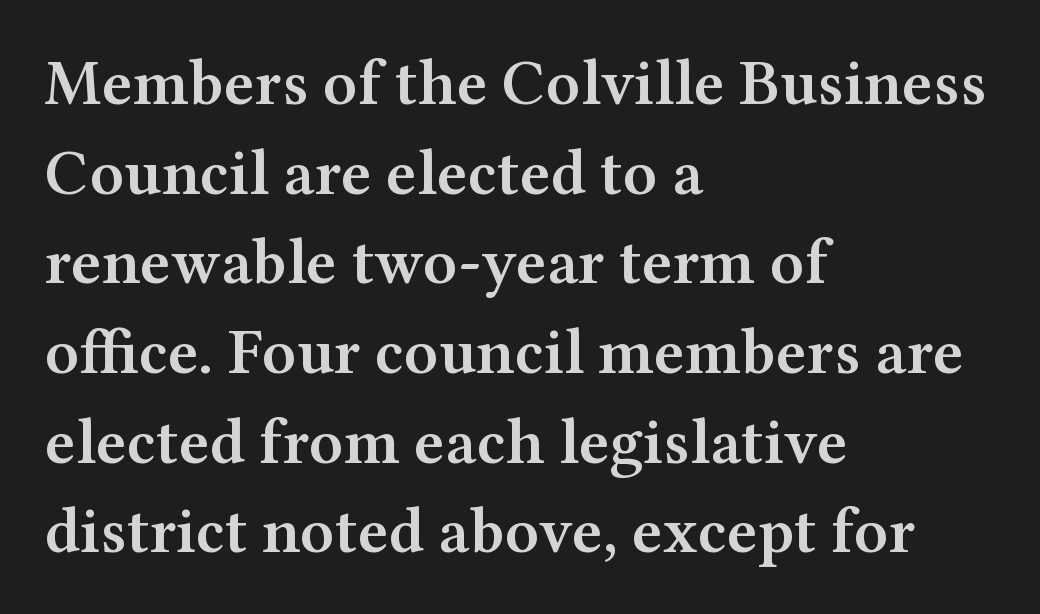
The image shows 65 px semibold, wide serif type, upright; set left-aligned, normal line spacing (1.38x), normal letter spacing, not underlined; medium stroke contrast and a medium x-height.
